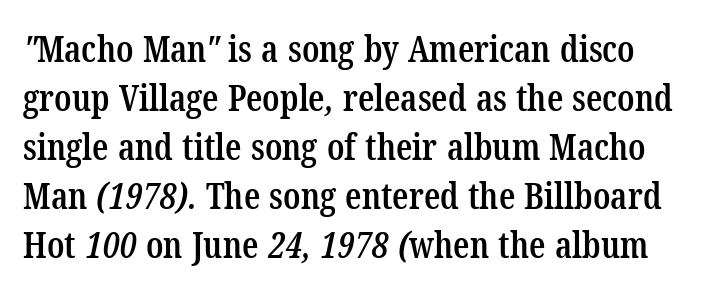
The image shows 36 px semibold, condensed serif type; set normal line spacing (1.36x), normal letter spacing, not underlined; low stroke contrast and a medium x-height.
